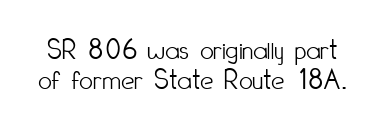
Think standard paragraph weight, or any step lighter than that. The letters advance in unequal steps, a hallmark of proportional type. The words here are not underlined. Tightly led — the rows are bunched. Does the lettering tilt? It doesn't — this is upright.
